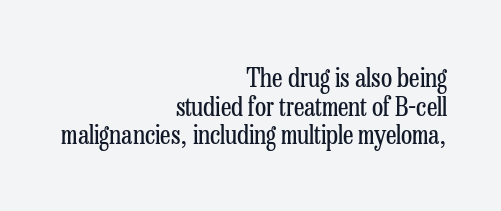
Closely set lines give the paragraph a compact silhouette. The paragraph has a hard right edge and a soft left edge. Look at the tracking — it's just the regular setting, nothing added. No letter is thick-stroked: the sample isn't bold. The passage shown is not underscored anywhere. The letters stand straight up with perfectly vertical stems.
